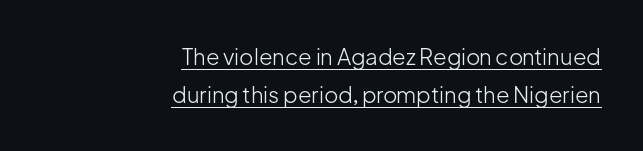
The image shows 22 px text type, upright; set right-aligned, line spacing 1.75x, normal letter spacing, underlined.
